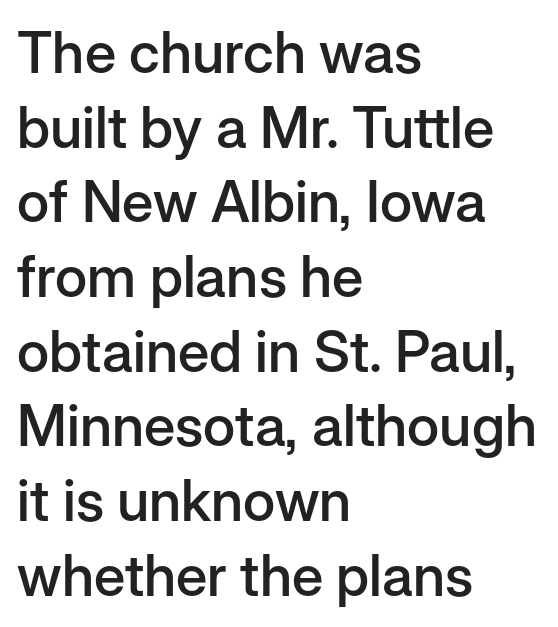
{"serif": "no", "italic": "no", "bold": "semi", "weight": "semibold", "width": "normal", "stroke_contrast": "low", "x_height": "medium", "monospaced": "no", "underline": "no", "align": "left", "line_spacing": "normal", "line_spacing_ratio": 1.31, "letter_spacing": "normal", "letter_spacing_em": 0.0, "glyph_px": 57}
